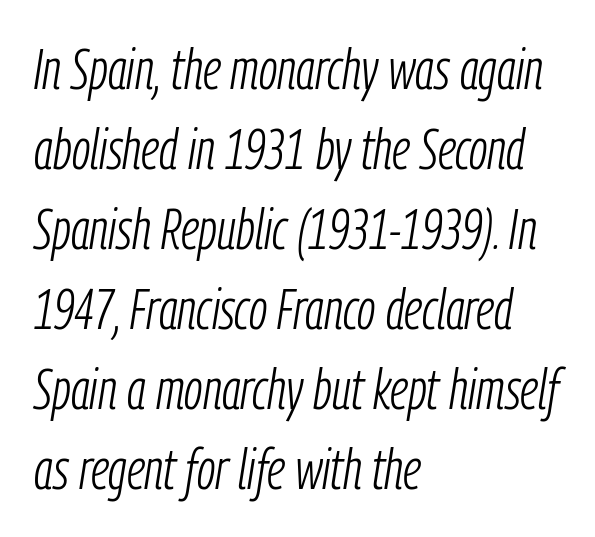
Would a proofreader flag this as italicized? Yes. This block has exactly the height ordinary leading produces. This sample uses plain, unmodified letter spacing. Do the characters align in a grid? No, the font is proportional.
